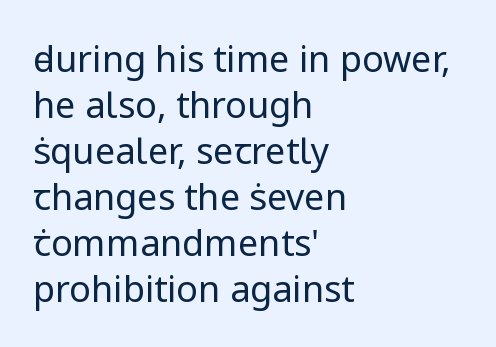
The image shows 36 px regular-weight sans-serif type, upright; set left-aligned, normal line spacing (1.28x), normal letter spacing, not underlined; low stroke contrast and a medium x-height.
